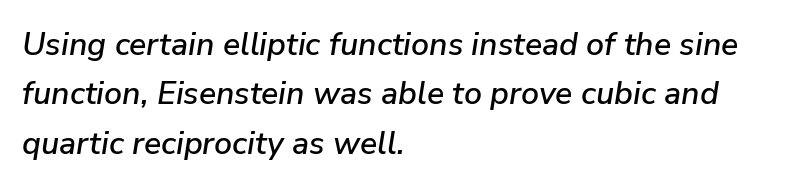
Designer's note — italics engaged. Here the glyphs are tracked normally, forming tight word shapes. All the whitespace from short lines collects on the right. The rendering uses natural spacing where letterforms have individual widths. Type without underlining. Notice how descenders clear the ascenders below comfortably — that's standard leading.
